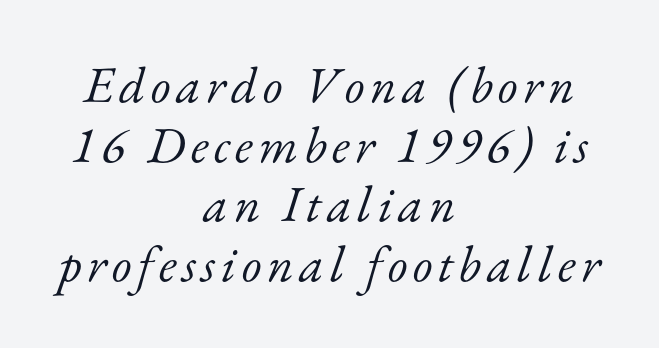
Typeset on center — no edge is straight. A typesetter would call this proportional, since set widths differ per character. Stroke mass is kept to a normal reading level or below. Every character sits at an angle, as italics do. Rule under the text: the space is simply empty. Is this a sans? No — the strokes have serifs.
